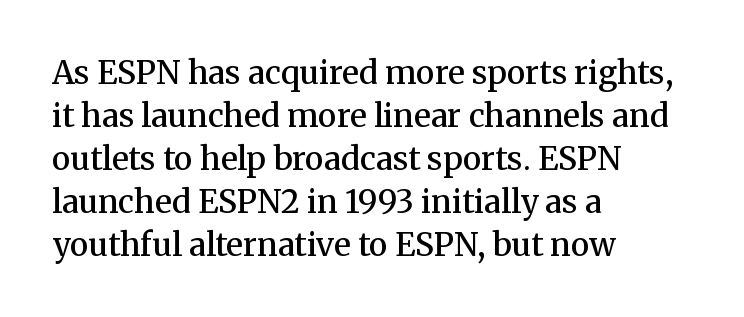
The image shows 32 px semibold serif type, upright; set left-aligned, normal line spacing (1.34x), normal letter spacing, not underlined; medium stroke contrast and a medium x-height.
